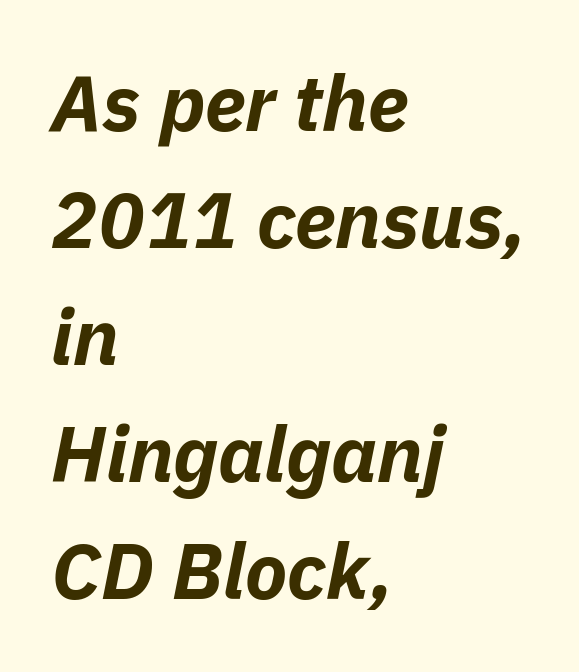
The area under the type is left untouched. Set as a true bold cut, around the 700 mark. The passage shown has conventional tracking throughout. The passage shown is typed in a proportional face where columns would drift. Which margin do the lines hug? The left one — the right edge is uneven.
